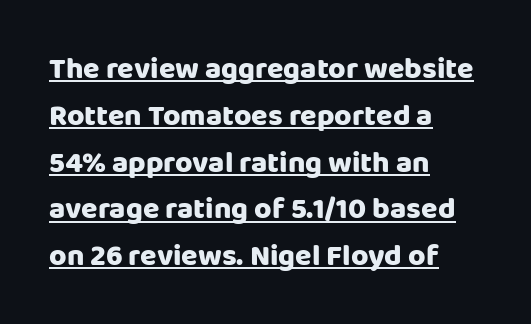
The passage shown has conventional tracking throughout. You could not count columns in this text — the font is proportionally spaced. Each letter's strokes conclude bluntly, with no projecting serifs. The compositor pushed each line to the left boundary. Each new line begins a customary step beneath the previous one.
